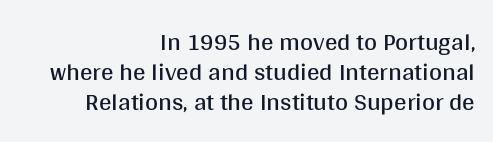
Just letters on the line, the space beneath them empty. The passage shown is not bold in any degree. Honestly, the letter spacing is just normal — you wouldn't notice it. A flush-right, rag-left setting is used for this passage. Every stem runs plumb, perpendicular to the baseline.
